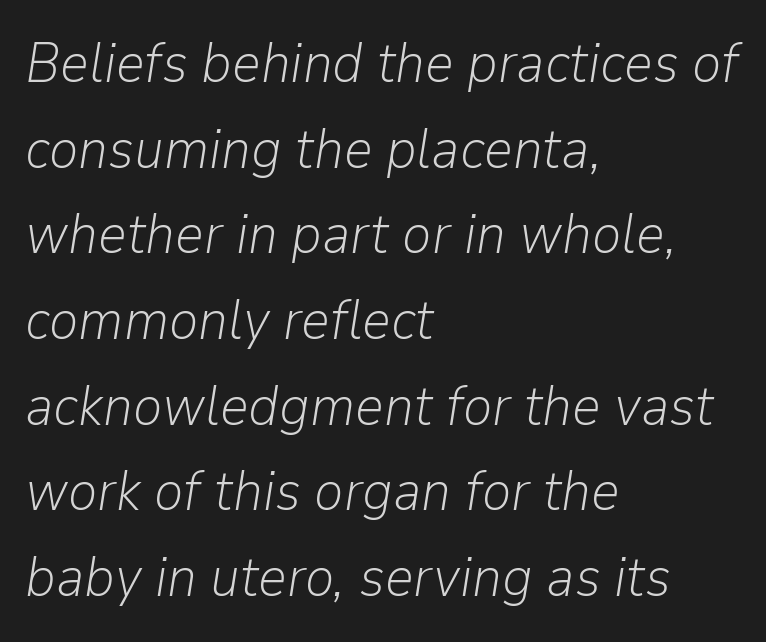
Weight: regular or lighter. Words appear dense and cohesive because spacing is normal. Descenders are the only things crossing below the line. Notice how descenders clear the ascenders below comfortably — that's standard leading.
